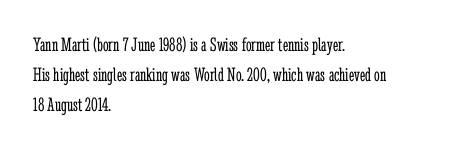
{"italic": "no", "bold": "no", "underline": "no", "align": "left", "line_spacing": "normal", "line_spacing_ratio": 1.5, "letter_spacing": "normal", "letter_spacing_em": 0.0, "glyph_px": 20}
